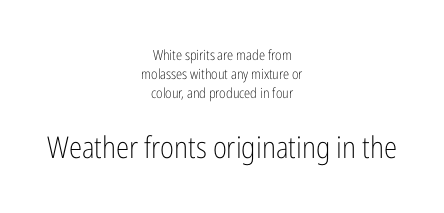
Q: Is the text bold? A: No.
Q: Is the text italic (slanted)? A: No, it is upright.
Q: Is the typeface a serif or a sans-serif typeface? A: Sans-serif.
Q: Is the text underlined? A: No.
Q: How is the paragraph aligned? A: Centered.
Q: Is the spacing between letters normal or unusually wide? A: Normal.
Q: Is the spacing between lines tight, normal or loose? A: Normal.
Q: Which block of text is set in a larger size, the first (top) or the second (bottom)? A: The second (bottom) one.
Q: Width (condensed, normal, or wide)? A: Condensed.
Q: Stroke contrast? A: Low.
Q: x-height? A: Medium.
Q: Monospaced? A: No.
